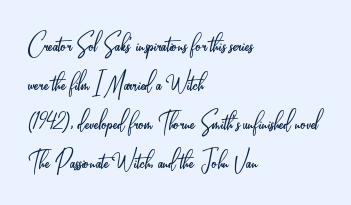
{"serif": "no", "bold": "no", "weight": "light", "width": "condensed", "stroke_contrast": "low", "x_height": "small", "monospaced": "no", "underline": "no", "align": "left", "line_spacing_ratio": 1.22, "letter_spacing": "normal", "letter_spacing_em": 0.0, "glyph_px": 32}
